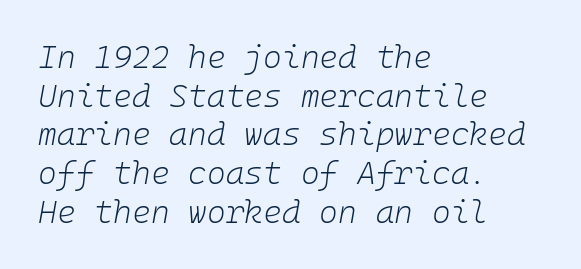
Q: Is the text bold? A: No.
Q: Is the text italic (slanted)? A: Yes, it leans right by about 10 degrees.
Q: Is the text underlined? A: No.
Q: How is the paragraph aligned? A: Left-aligned.
Q: Is the spacing between letters normal or unusually wide? A: Normal.
Q: Width (condensed, normal, or wide)? A: Normal.
Q: Stroke contrast? A: Low.
Q: x-height? A: Medium.
